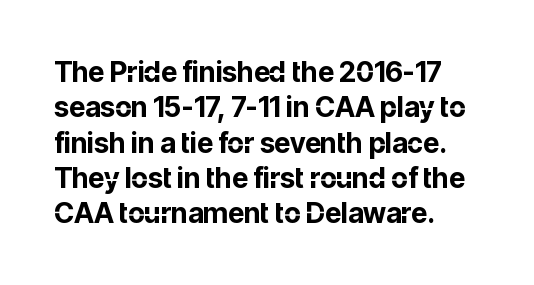
Q: Is the text bold? A: Yes.
Q: Is the text italic (slanted)? A: No, it is upright.
Q: Is the typeface a serif or a sans-serif typeface? A: Sans-serif.
Q: Is the text underlined? A: No.
Q: How is the paragraph aligned? A: Left-aligned.
Q: Is the spacing between letters normal or unusually wide? A: Normal.
Q: Is the spacing between lines tight, normal or loose? A: Normal.
Q: Width (condensed, normal, or wide)? A: Normal.
Q: Stroke contrast? A: Low.
Q: x-height? A: Medium.
Q: Monospaced? A: No.
